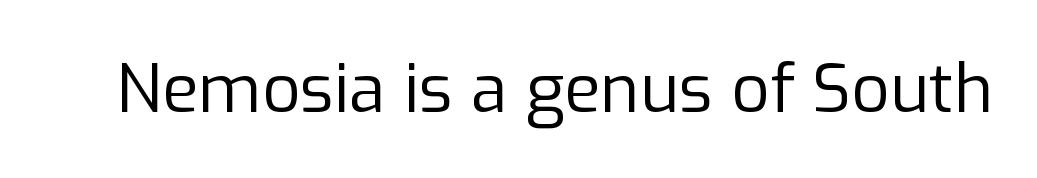
In terms of letterform style, serifs are entirely absent. You could call the tracking neutral — neither tight nor loose. The face looks like a standard text weight, possibly lighter. This sample uses an upright cut, with every glyph sitting square on the baseline. The string is rendered with underlining switched off. Note the varied advance widths — an 'i' is clearly narrower than an 'm'.
